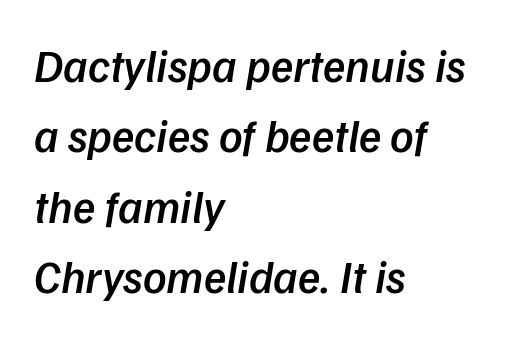
Its strokes are somewhat broadened, the hallmark of semibold type. The lines in this sample share a left origin and differ only in where they stop. The glyphs are unaccompanied by any horizontal stroke below them. You could not count columns in this text — the font is proportionally spaced. Rows of type keep a routine distance in the vertical direction.
